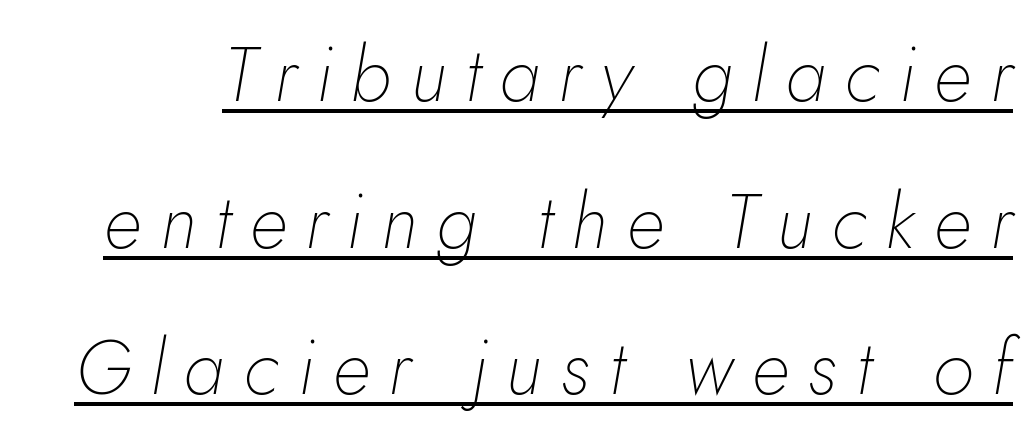
{"italic": "yes", "lean": "right", "slant_degrees": 10, "bold": "no", "weight": "thin", "width": "normal", "stroke_contrast": "low", "x_height": "small", "monospaced": "no", "underline": "yes", "line_spacing": "loose", "line_spacing_ratio": 1.93, "letter_spacing": "wide", "letter_spacing_em": 0.25, "glyph_px": 76}
